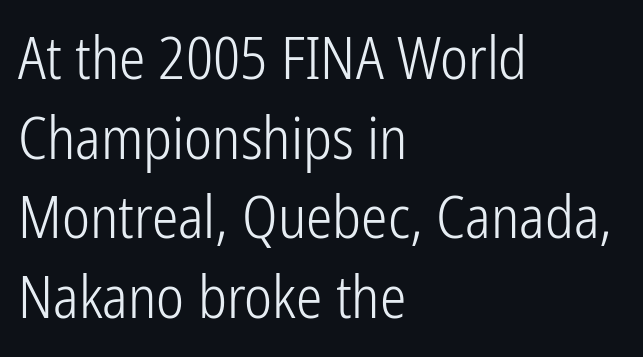
{"serif": "no", "italic": "no", "bold": "no", "weight": "light", "width": "condensed", "stroke_contrast": "low", "x_height": "medium", "monospaced": "no", "underline": "no", "align": "left", "line_spacing": "normal", "line_spacing_ratio": 1.35, "letter_spacing": "normal", "letter_spacing_em": 0.0, "glyph_px": 59}
